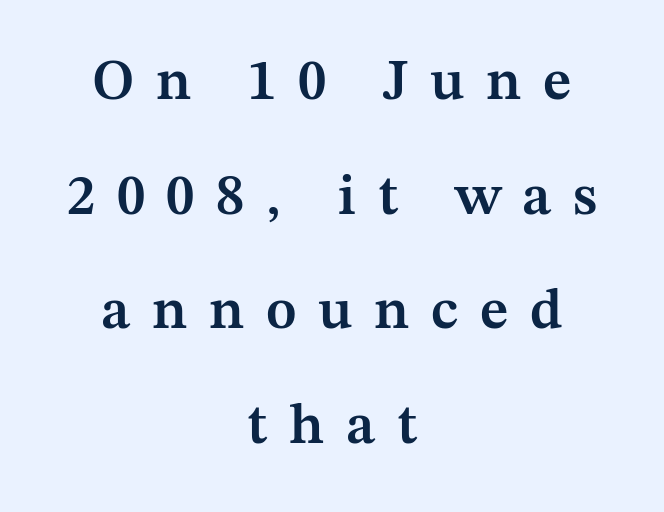
Q: Is the text bold? A: Semi-bold.
Q: Is the text italic (slanted)? A: No, it is upright.
Q: Is the typeface a serif or a sans-serif typeface? A: Serif.
Q: Is the text underlined? A: No.
Q: How is the paragraph aligned? A: Centered.
Q: Is the spacing between letters normal or unusually wide? A: Unusually wide.
Q: Is the spacing between lines tight, normal or loose? A: Loose.
Q: Width (condensed, normal, or wide)? A: Normal.
Q: Stroke contrast? A: Medium.
Q: x-height? A: Medium.
Q: Monospaced? A: No.
